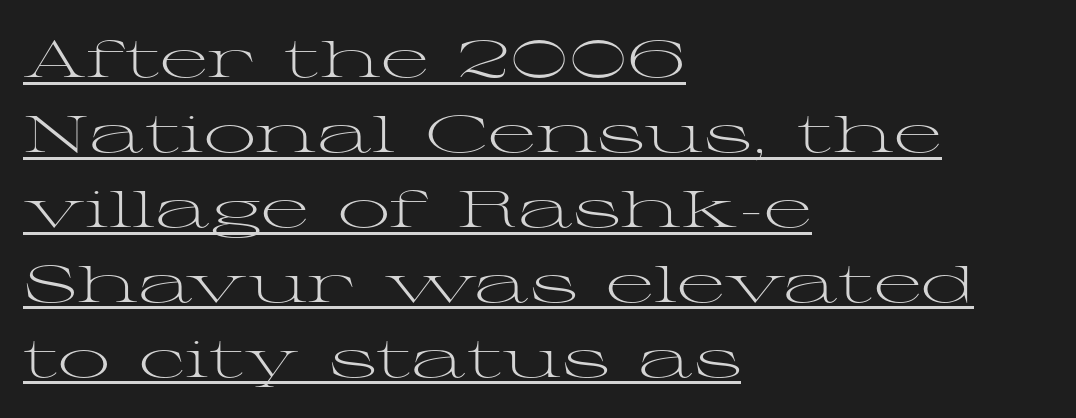
Q: Is the text bold? A: No.
Q: Is the text italic (slanted)? A: No, it is upright.
Q: Is the typeface a serif or a sans-serif typeface? A: Serif.
Q: Is the text underlined? A: Yes.
Q: How is the paragraph aligned? A: Left-aligned.
Q: Is the spacing between letters normal or unusually wide? A: Normal.
Q: Is the spacing between lines tight, normal or loose? A: Normal.
Q: Width (condensed, normal, or wide)? A: Wide.
Q: Stroke contrast? A: Medium.
Q: x-height? A: Medium.
Q: Monospaced? A: No.
